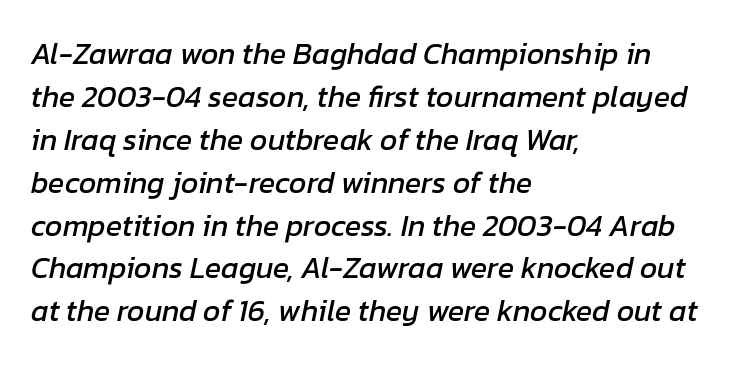
Q: Is the text italic (slanted)? A: Yes, it leans right by about 12 degrees.
Q: Is the text underlined? A: No.
Q: How is the paragraph aligned? A: Left-aligned.
Q: Is the spacing between letters normal or unusually wide? A: Normal.
Q: Is the spacing between lines tight, normal or loose? A: Normal.
Q: Width (condensed, normal, or wide)? A: Normal.
Q: Stroke contrast? A: Low.
Q: x-height? A: Medium.
Q: Monospaced? A: No.
